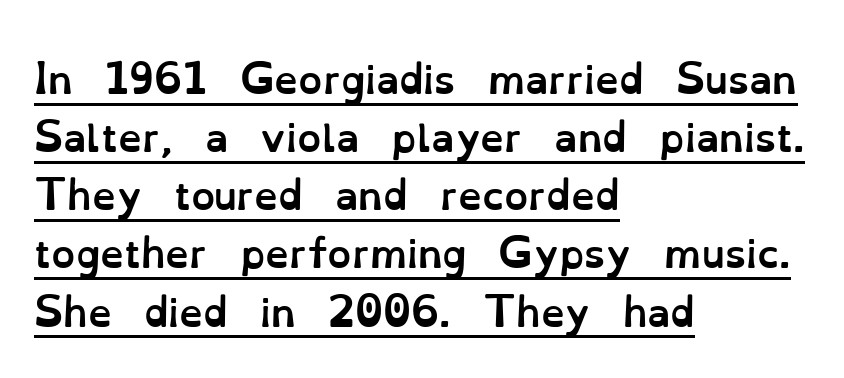
{"italic": "no", "bold": "yes", "weight": "semibold", "width": "normal", "stroke_contrast": "low", "x_height": "small", "monospaced": "no", "underline": "yes", "align": "left", "line_spacing": "normal", "line_spacing_ratio": 1.53, "letter_spacing": "normal", "letter_spacing_em": 0.0, "glyph_px": 38}
